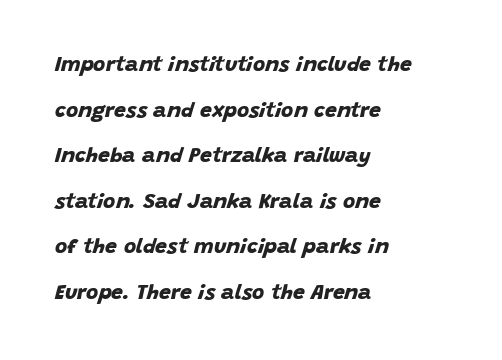
The image shows 21 px bold type; set left-aligned, loose line spacing (2.17x), normal letter spacing, not underlined.
